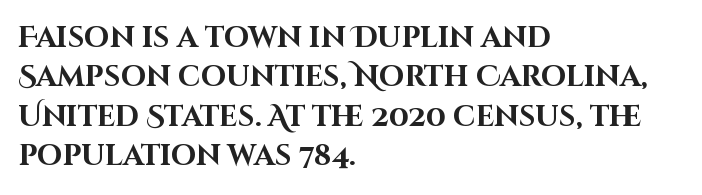
The image shows 29 px bold sans-serif type, upright; set left-aligned, normal line spacing (1.36x), normal letter spacing, not underlined; high stroke contrast and a large x-height.
